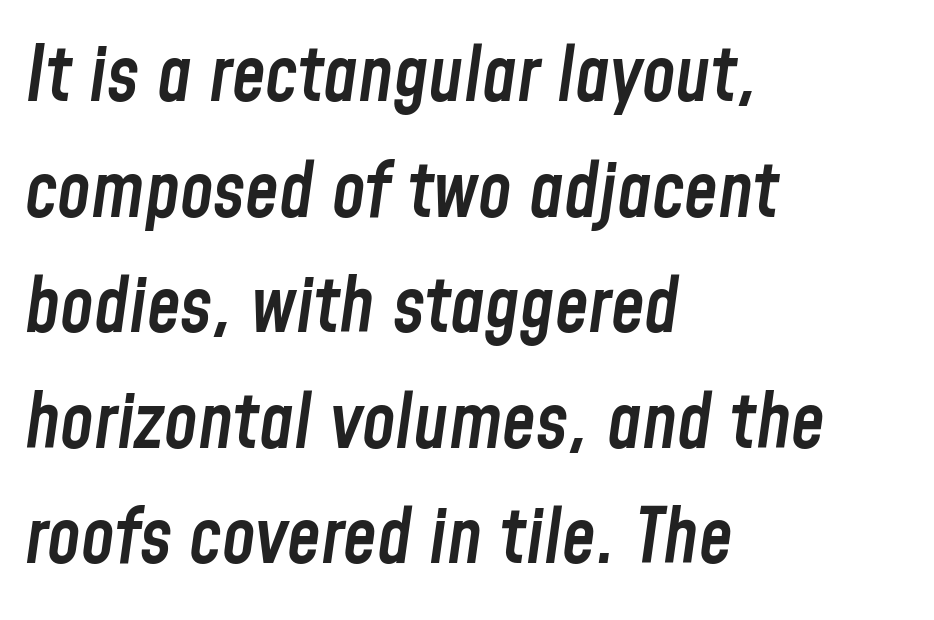
The image shows 76 px semibold, condensed type, italic (leaning right); set left-aligned, normal line spacing (1.52x), normal letter spacing, not underlined; low stroke contrast and a medium x-height.
